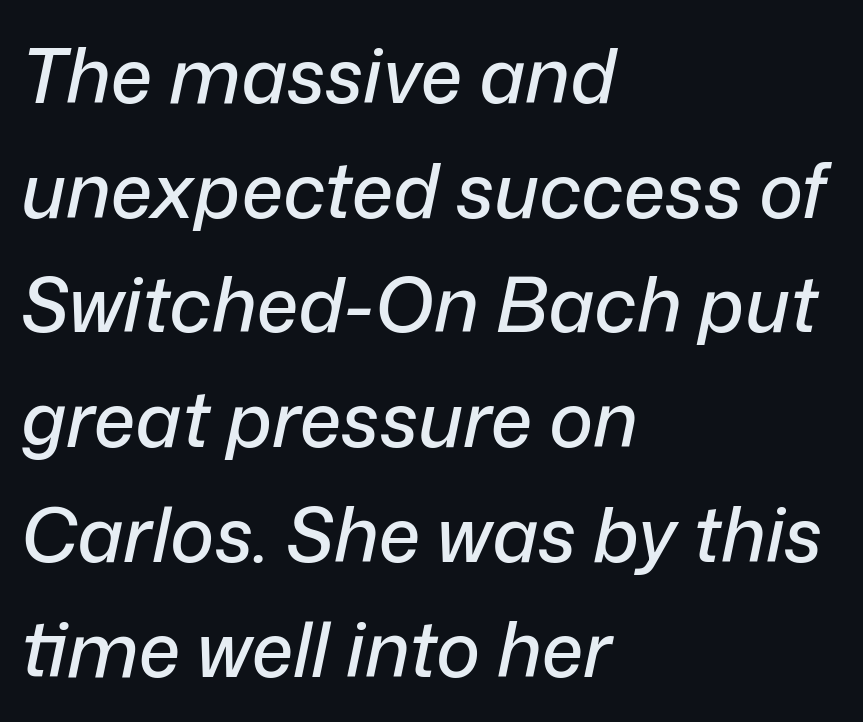
The image shows 75 px text type, italic (leaning right); set left-aligned, normal line spacing (1.53x), normal letter spacing, not underlined; low stroke contrast and a medium x-height.
